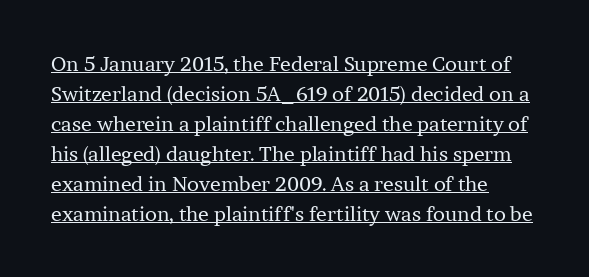
Compared with typical paragraphs, the rows here are spaced about the same. These glyphs show unthickened strokes, regular width or finer. In designer terms, the underline attribute is active on this setting. Teacher's note: observe the even left margin — that is flush-left alignment.
